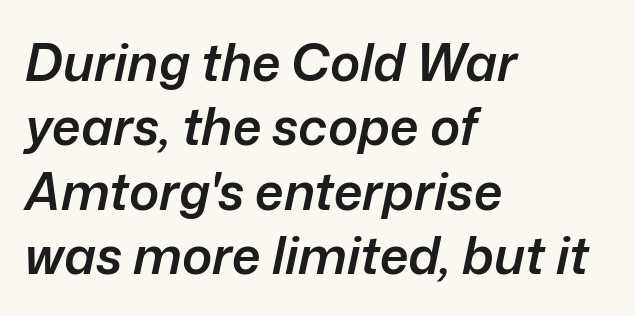
The image shows 51 px semibold type, italic (leaning right); set left-aligned, normal line spacing (1.26x), normal letter spacing, not underlined; low stroke contrast and a medium x-height.
